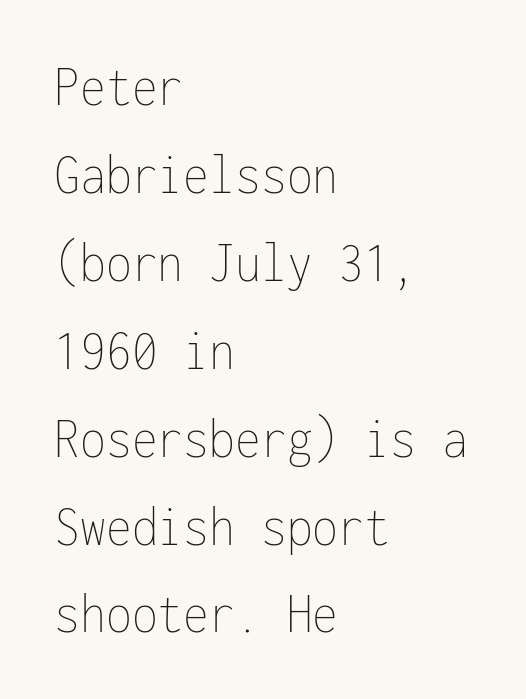
Each letter, wide or thin by design, is forced into the same width here. Words appear dense and cohesive because spacing is normal. The strokes are not fattened; the text isn't bold. Decoration check: the copy has no underline. Tall strokes in this sample are plumb rather than angled. Regular leading.
